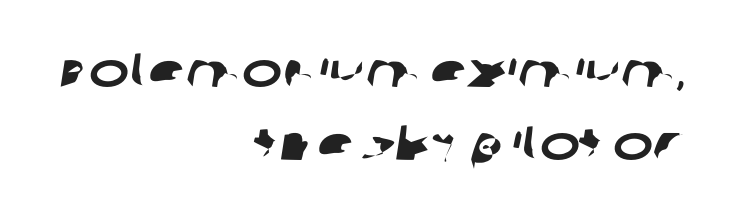
Q: Is the typeface a serif or a sans-serif typeface? A: Sans-serif.
Q: Is the text underlined? A: No.
Q: How is the paragraph aligned? A: Right-aligned.
Q: Is the spacing between letters normal or unusually wide? A: Normal.
Q: Is the spacing between lines tight, normal or loose? A: Normal.
Q: Width (condensed, normal, or wide)? A: Wide.
Q: Stroke contrast? A: Low.
Q: x-height? A: Large.
Q: Monospaced? A: No.
